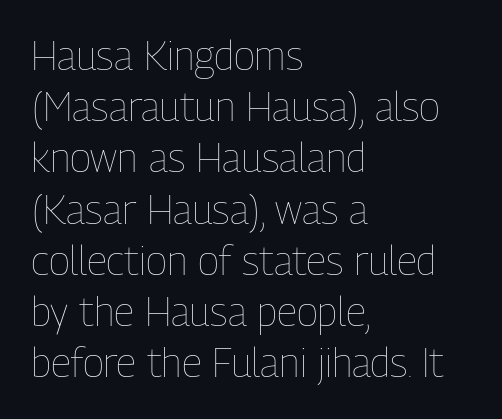
{"italic": "no", "bold": "no", "weight": "thin", "width": "condensed", "stroke_contrast": "low", "x_height": "medium", "monospaced": "no", "underline": "no", "align": "left", "line_spacing": "normal", "line_spacing_ratio": 1.28, "letter_spacing": "normal", "letter_spacing_em": 0.0, "glyph_px": 40}
